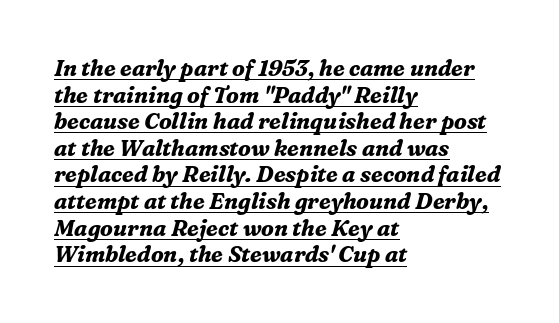
Beneath each row of characters lies a ruled line. Plenty of ink on the page — the face is bold. A typesetter would call this zero additional tracking. Caption: multi-line text, flush left, ragged right.
